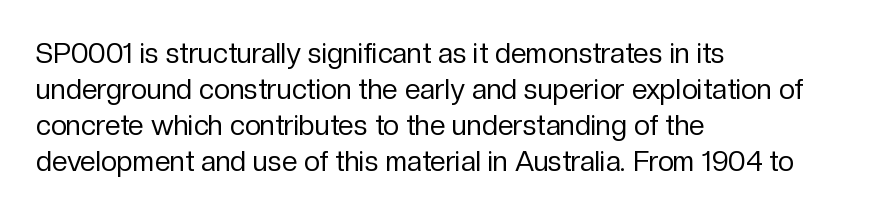
Q: Is the text bold? A: No.
Q: Is the text italic (slanted)? A: No, it is upright.
Q: Is the typeface a serif or a sans-serif typeface? A: Sans-serif.
Q: Is the text underlined? A: No.
Q: How is the paragraph aligned? A: Left-aligned.
Q: Is the spacing between letters normal or unusually wide? A: Normal.
Q: Is the spacing between lines tight, normal or loose? A: Normal.
Q: Width (condensed, normal, or wide)? A: Normal.
Q: Stroke contrast? A: Low.
Q: x-height? A: Medium.
Q: Monospaced? A: No.
